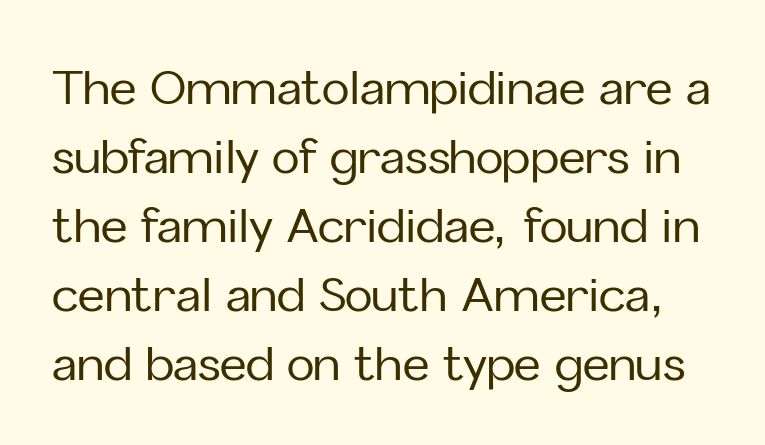
{"serif": "no", "italic": "no", "width": "normal", "stroke_contrast": "low", "x_height": "medium", "monospaced": "no", "underline": "no", "line_spacing": "normal", "line_spacing_ratio": 1.5, "letter_spacing": "normal", "letter_spacing_em": 0.0, "glyph_px": 46}
